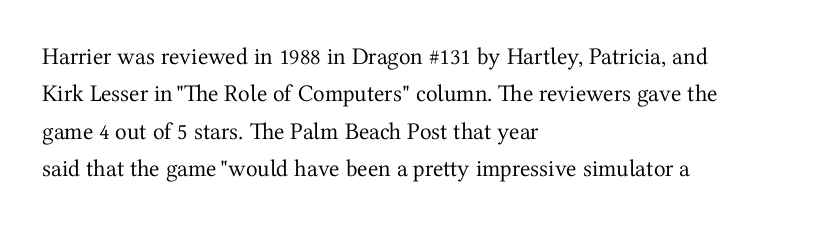
Q: Is the text bold? A: No.
Q: Is the text italic (slanted)? A: No, it is upright.
Q: Is the text underlined? A: No.
Q: How is the paragraph aligned? A: Left-aligned.
Q: Is the spacing between letters normal or unusually wide? A: Normal.
Q: Is the spacing between lines tight, normal or loose? A: Normal.
